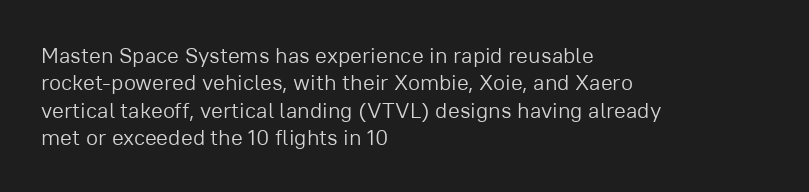
The image shows 22 px text type, upright; set left-aligned, line spacing 1.24x, normal letter spacing, not underlined.
